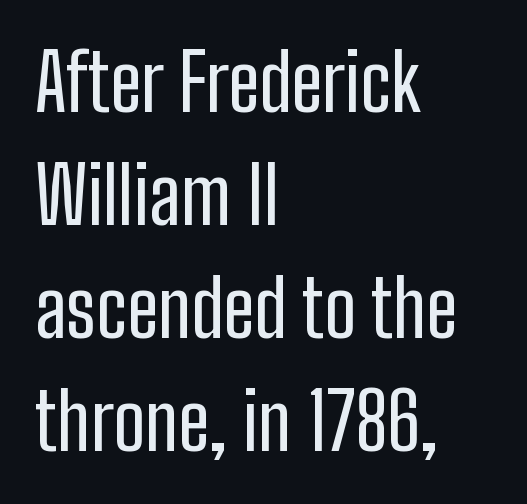
Q: Is the text italic (slanted)? A: No, it is upright.
Q: Is the typeface a serif or a sans-serif typeface? A: Sans-serif.
Q: Is the text underlined? A: No.
Q: How is the paragraph aligned? A: Left-aligned.
Q: Is the spacing between letters normal or unusually wide? A: Normal.
Q: Is the spacing between lines tight, normal or loose? A: Normal.
Q: Width (condensed, normal, or wide)? A: Condensed.
Q: Stroke contrast? A: Low.
Q: x-height? A: Medium.
Q: Monospaced? A: No.
